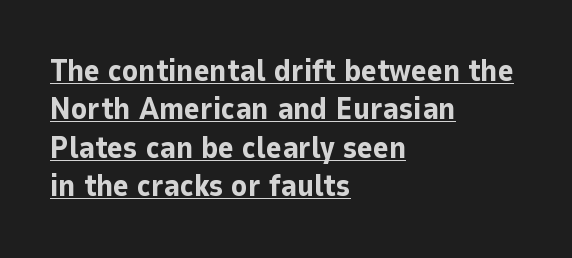
Q: Is the text bold? A: Yes.
Q: Is the text italic (slanted)? A: No, it is upright.
Q: Is the typeface a serif or a sans-serif typeface? A: Sans-serif.
Q: Is the text underlined? A: Yes.
Q: How is the paragraph aligned? A: Left-aligned.
Q: Is the spacing between letters normal or unusually wide? A: Normal.
Q: Is the spacing between lines tight, normal or loose? A: Normal.
Q: Width (condensed, normal, or wide)? A: Normal.
Q: Stroke contrast? A: Low.
Q: x-height? A: Medium.
Q: Monospaced? A: No.
